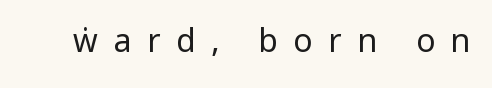
{"serif": "no", "italic": "no", "bold": "no", "weight": "regular", "width": "condensed", "stroke_contrast": "low", "underline": "no", "letter_spacing": "wide", "letter_spacing_em": 0.48, "glyph_px": 32}
